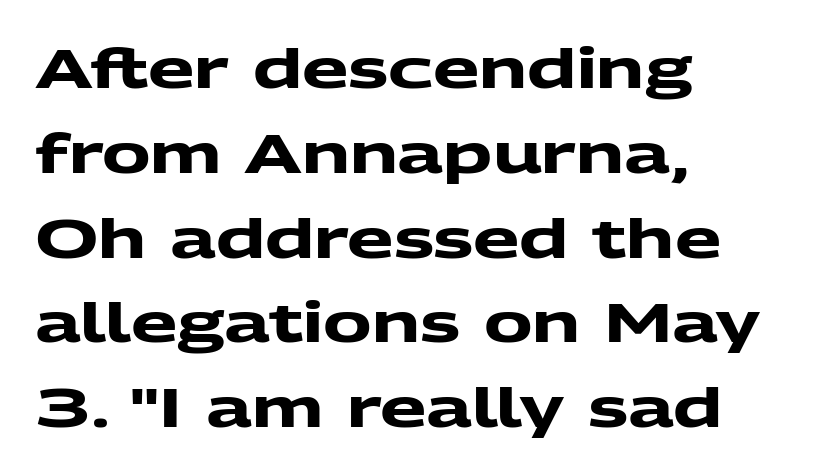
The image shows 54 px heavy, wide sans-serif type; set left-aligned, normal line spacing (1.57x), normal letter spacing, not underlined; medium stroke contrast and a medium x-height.
